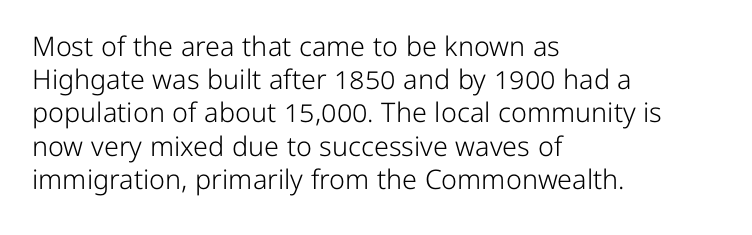
The image shows 27 px text type, upright; set left-aligned, line spacing 1.23x, normal letter spacing, not underlined.
